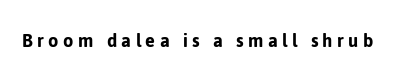
Q: Is the text italic (slanted)? A: No, it is upright.
Q: Is the text underlined? A: No.
Q: Is the spacing between letters normal or unusually wide? A: Unusually wide.
